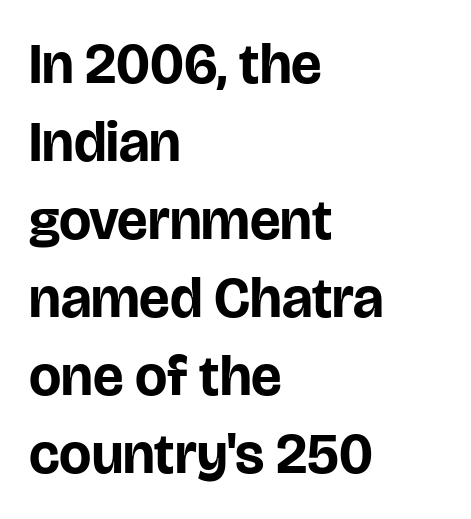
{"serif": "no", "italic": "no", "bold": "yes", "weight": "bold", "width": "normal", "stroke_contrast": "low", "x_height": "large", "monospaced": "no", "underline": "no", "align": "left", "line_spacing": "normal", "line_spacing_ratio": 1.37, "letter_spacing": "normal", "letter_spacing_em": 0.0, "glyph_px": 57}
